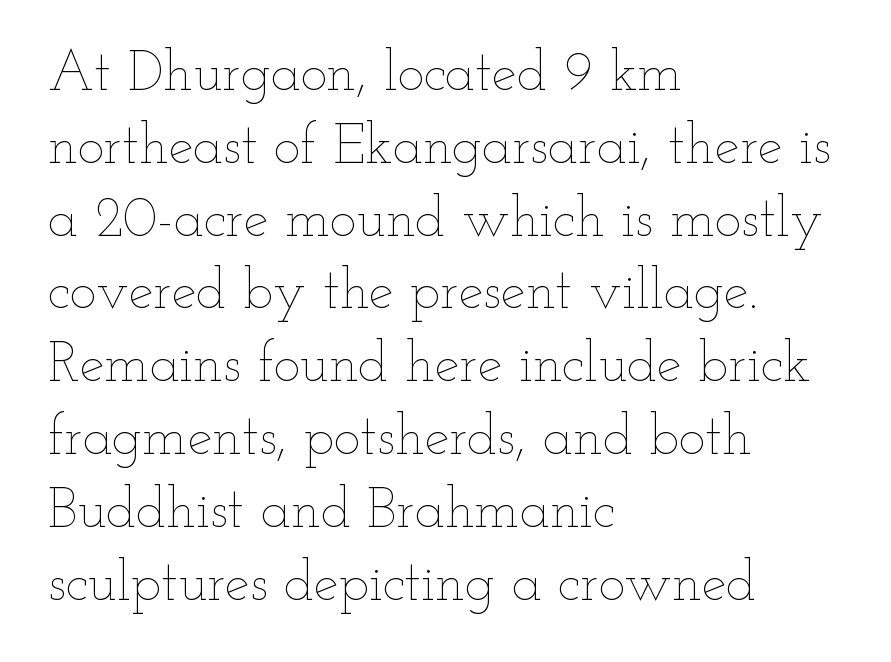
Tall strokes in this sample are plumb rather than angled. Varying glyph widths throughout — classic text-font behaviour. Vertical spacing — default. Stroke thickness stays within the range of a standard reading face or lighter. Each row of text sits above clean, open space.
